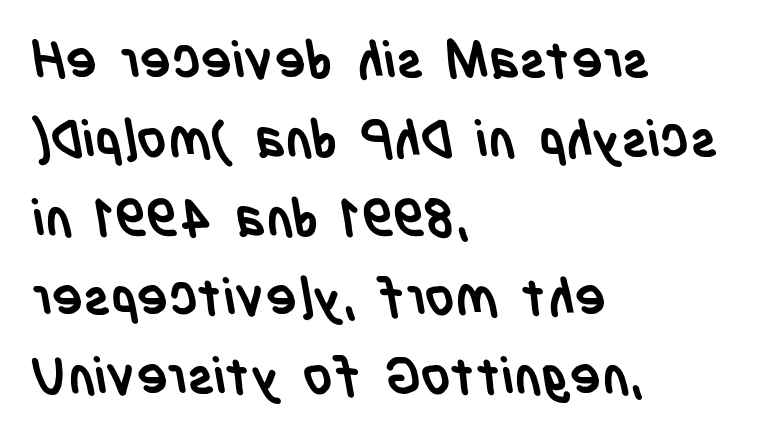
{"serif": "no", "bold": "yes", "weight": "semibold", "width": "condensed", "stroke_contrast": "low", "x_height": "large", "monospaced": "no", "underline": "no", "align": "left", "line_spacing": "normal", "line_spacing_ratio": 1.52, "letter_spacing": "normal", "letter_spacing_em": 0.0, "glyph_px": 52}
